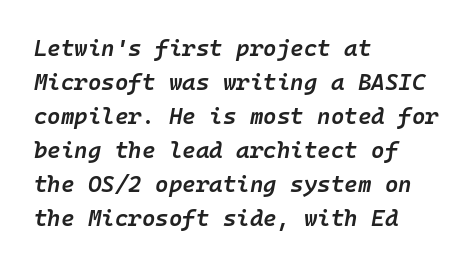
Each line starts at the same left margin while the right side varies. Any mark beneath the type? The region is blank. In terms of leading, this rendering sits right in the middle. This rendering leaves character spacing at its baseline value. Caption: semibold face, moderately heavy strokes.
